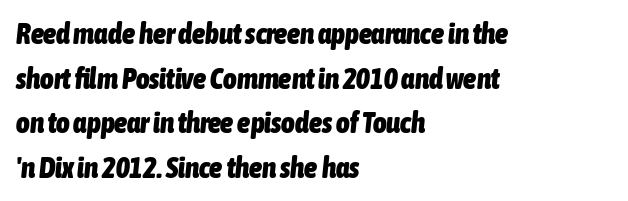
Q: Is the text bold? A: Yes.
Q: Is the text italic (slanted)? A: Yes, it leans right by about 6 degrees.
Q: Is the text underlined? A: No.
Q: How is the paragraph aligned? A: Left-aligned.
Q: Is the spacing between letters normal or unusually wide? A: Normal.
Q: Is the spacing between lines tight, normal or loose? A: Normal.
Q: Width (condensed, normal, or wide)? A: Condensed.
Q: Stroke contrast? A: Low.
Q: x-height? A: Medium.
Q: Monospaced? A: No.
